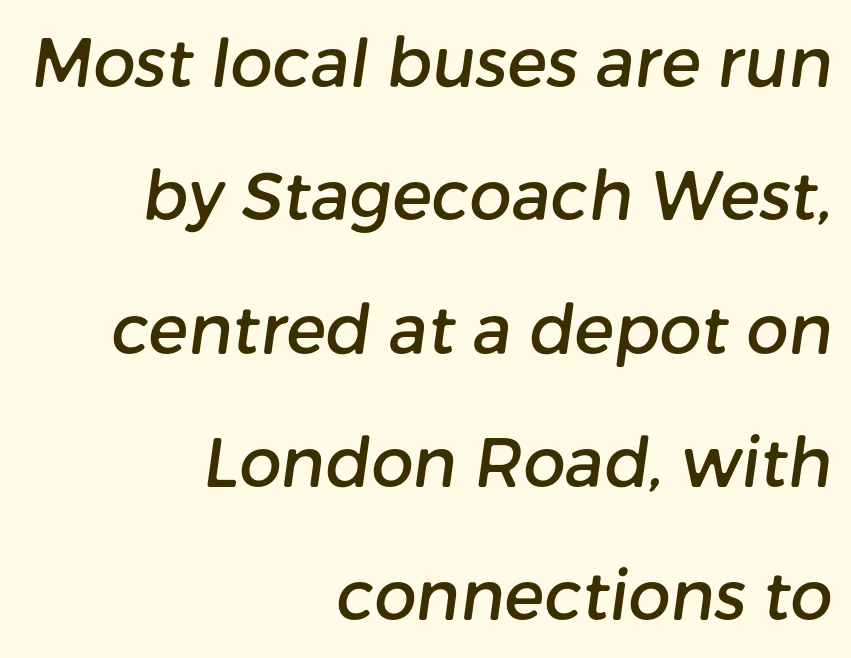
{"serif": "no", "width": "normal", "stroke_contrast": "low", "x_height": "medium", "monospaced": "no", "underline": "no", "align": "right", "line_spacing": "loose", "line_spacing_ratio": 1.99, "letter_spacing": "normal", "letter_spacing_em": 0.0, "glyph_px": 67}
